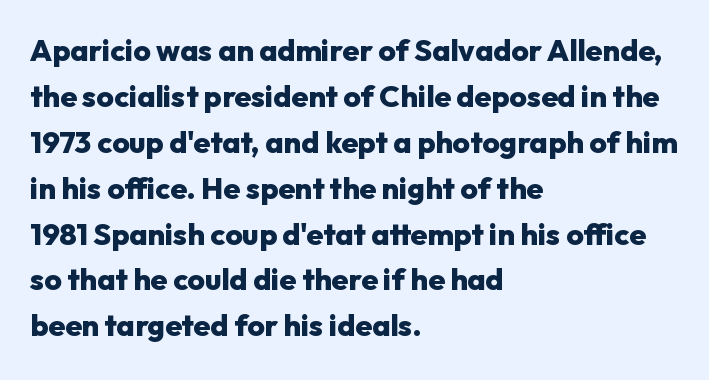
The image shows 30 px heavy sans-serif type, upright; set left-aligned, normal line spacing (1.53x), normal letter spacing, not underlined; low stroke contrast and a medium x-height.
